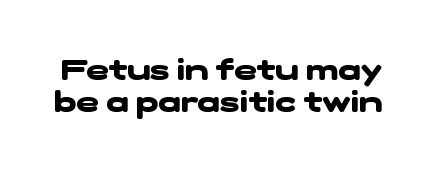
Q: Is the text bold? A: Yes.
Q: Is the typeface a serif or a sans-serif typeface? A: Sans-serif.
Q: Is the text underlined? A: No.
Q: Is the spacing between letters normal or unusually wide? A: Normal.
Q: Is the spacing between lines tight, normal or loose? A: Tight.
Q: Width (condensed, normal, or wide)? A: Wide.
Q: Stroke contrast? A: Low.
Q: x-height? A: Medium.
Q: Monospaced? A: No.
